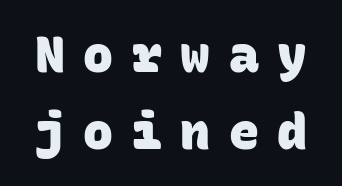
A dark, heavy texture on the line: the type is bold. Unmarked baselines from the first word to the last. Is there much room between lines? A standard amount, neither cramped nor airy. These lines are composed in type without serifs. Every character here occupies the same horizontal width, giving the sample a typewriter-like rhythm. Tracking value appears strongly positive — letters spread wide.
